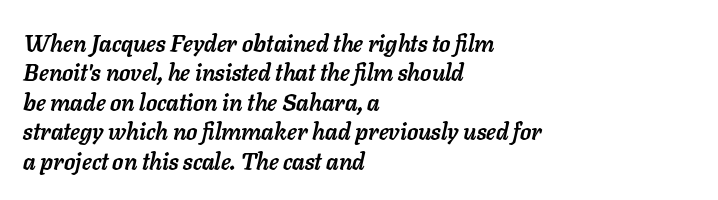
This sample uses an oblique cut, with every glyph tilted off the vertical. The zone under the glyphs is completely vacant. One-word summary of the alignment: left. Vertically, the passage feels balanced, rows spaced as you'd expect. Notice how thick the strokes are: this is what a full bold looks like.
